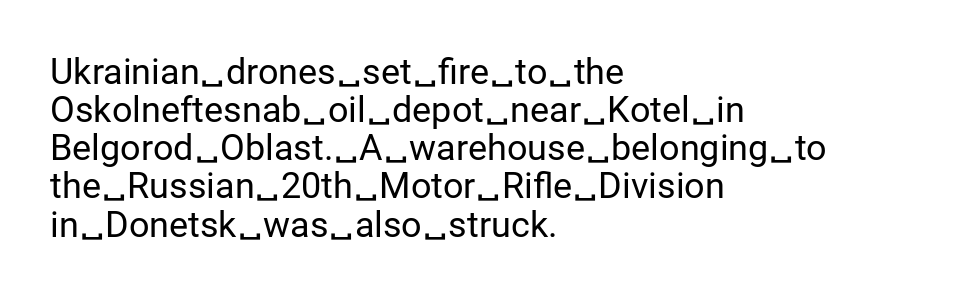
The image shows 36 px regular-weight sans-serif type, upright; set left-aligned, tight line spacing (1.06x), normal letter spacing, not underlined; low stroke contrast and a medium x-height.
